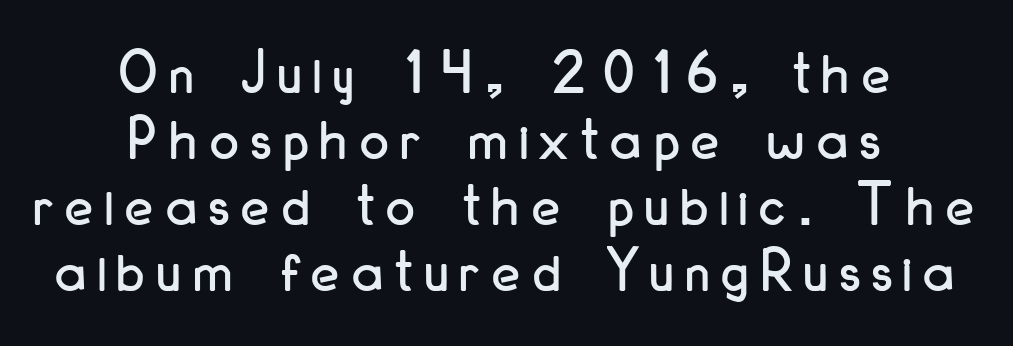
{"serif": "no", "italic": "no", "width": "condensed", "stroke_contrast": "low", "x_height": "small", "monospaced": "no", "underline": "no", "align": "center", "line_spacing": "tight", "line_spacing_ratio": 1.03, "glyph_px": 64}
